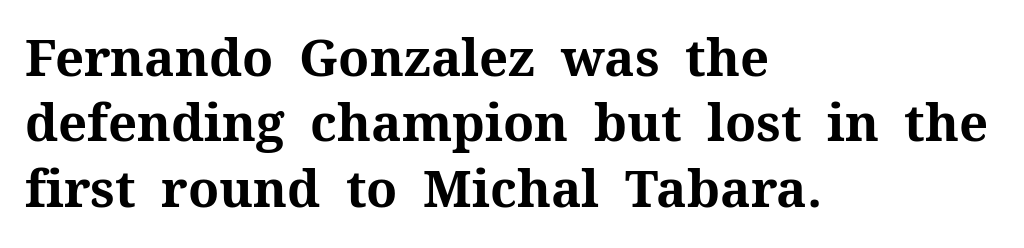
{"serif": "yes", "italic": "no", "bold": "yes", "weight": "bold", "width": "normal", "stroke_contrast": "medium", "x_height": "medium", "monospaced": "no", "underline": "no", "align": "left", "line_spacing": "normal", "line_spacing_ratio": 1.28, "letter_spacing": "normal", "letter_spacing_em": 0.0, "glyph_px": 51}
